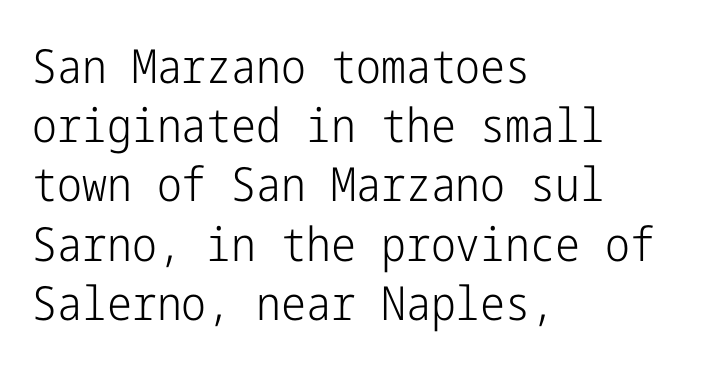
Q: Is the text bold? A: No.
Q: Is the text italic (slanted)? A: No, it is upright.
Q: Is the typeface a serif or a sans-serif typeface? A: Sans-serif.
Q: Is the text underlined? A: No.
Q: How is the paragraph aligned? A: Left-aligned.
Q: Is the spacing between letters normal or unusually wide? A: Normal.
Q: Is the spacing between lines tight, normal or loose? A: Normal.
Q: Width (condensed, normal, or wide)? A: Condensed.
Q: Stroke contrast? A: Low.
Q: x-height? A: Medium.
